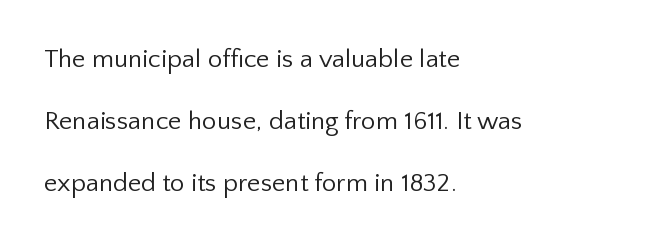
The tracking reads as untouched default to a designer's eye. No heavy texture on the line: the type isn't bold. Tall strokes in this sample are plumb rather than angled. Plain, unruled lines of type. Each line starts at the same left margin while the right side varies.
